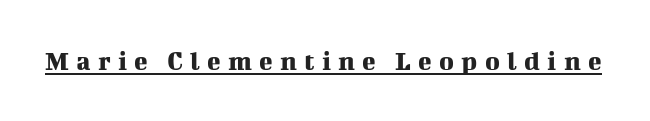
The image shows 28 px serif type, upright; set unusually wide letter spacing (+0.26 em), underlined; medium stroke contrast and a medium x-height.
